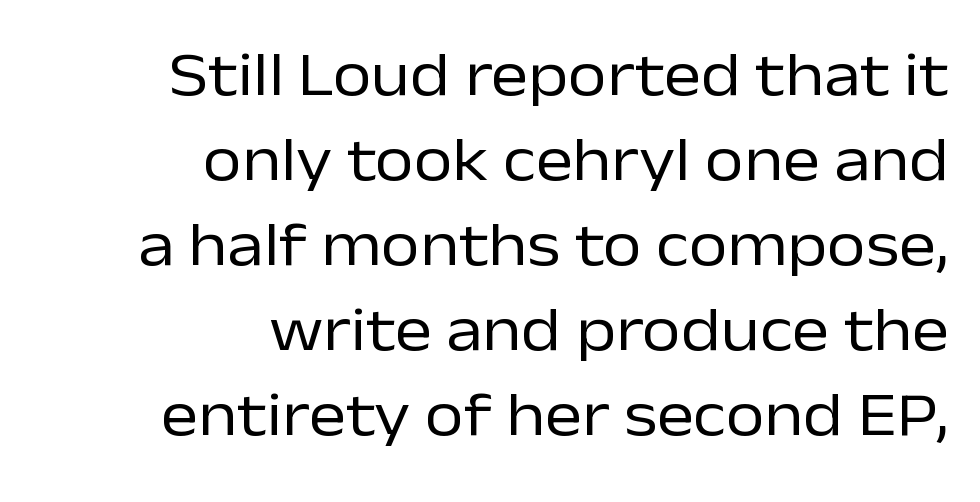
{"serif": "no", "italic": "no", "bold": "no", "weight": "regular", "width": "normal", "stroke_contrast": "low", "x_height": "medium", "monospaced": "no", "underline": "no", "align": "right", "line_spacing": "normal", "line_spacing_ratio": 1.35, "letter_spacing": "normal", "letter_spacing_em": 0.0, "glyph_px": 63}
